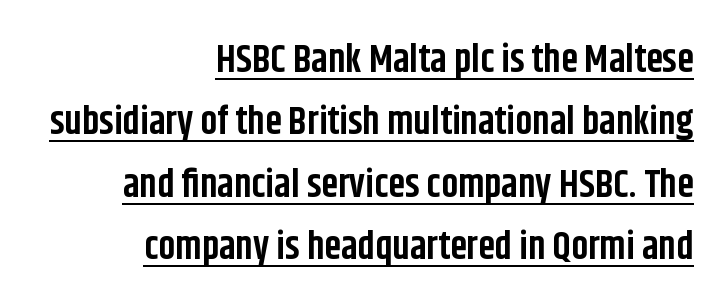
Q: Is the text bold? A: Yes.
Q: Is the text italic (slanted)? A: No, it is upright.
Q: Is the typeface a serif or a sans-serif typeface? A: Sans-serif.
Q: Is the text underlined? A: Yes.
Q: How is the paragraph aligned? A: Right-aligned.
Q: Is the spacing between letters normal or unusually wide? A: Normal.
Q: Is the spacing between lines tight, normal or loose? A: Normal.
Q: Width (condensed, normal, or wide)? A: Condensed.
Q: Stroke contrast? A: Low.
Q: x-height? A: Large.
Q: Monospaced? A: No.
